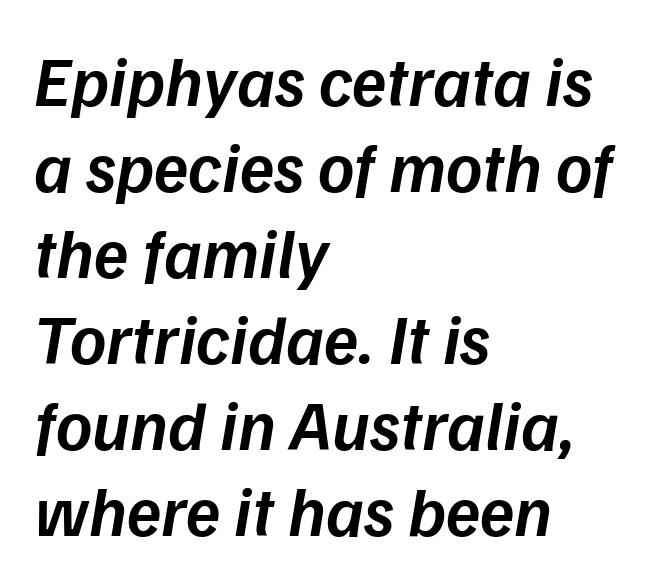
The image shows 70 px semibold type, italic (leaning right); set left-aligned, line spacing 1.23x, normal letter spacing, not underlined; low stroke contrast and a medium x-height.
